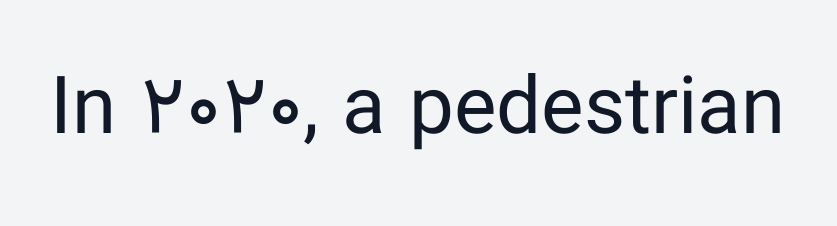
Q: Is the text bold? A: No.
Q: Is the text italic (slanted)? A: No, it is upright.
Q: Is the typeface a serif or a sans-serif typeface? A: Sans-serif.
Q: Is the text underlined? A: No.
Q: Is the spacing between letters normal or unusually wide? A: Normal.
Q: Width (condensed, normal, or wide)? A: Normal.
Q: Stroke contrast? A: Low.
Q: x-height? A: Medium.
Q: Monospaced? A: No.
